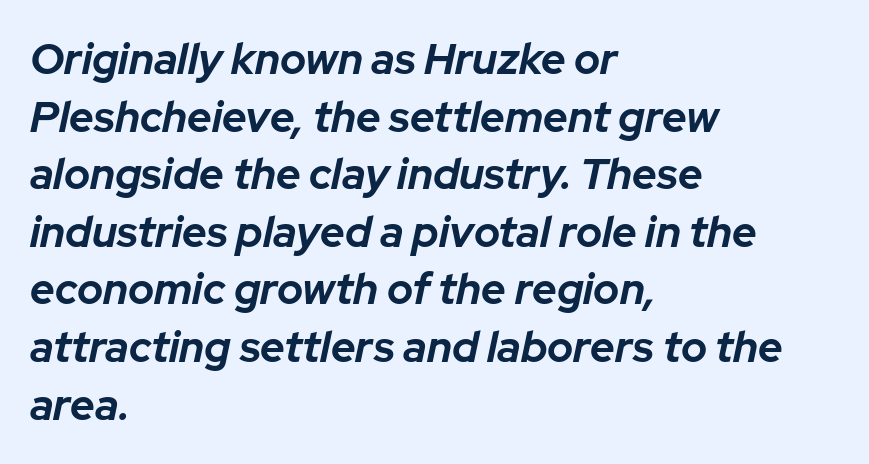
Q: Is the text bold? A: Yes.
Q: Is the text italic (slanted)? A: Yes, it leans right by about 12 degrees.
Q: Is the text underlined? A: No.
Q: How is the paragraph aligned? A: Left-aligned.
Q: Is the spacing between letters normal or unusually wide? A: Normal.
Q: Is the spacing between lines tight, normal or loose? A: Normal.
Q: Width (condensed, normal, or wide)? A: Normal.
Q: Stroke contrast? A: Low.
Q: x-height? A: Medium.
Q: Monospaced? A: No.
